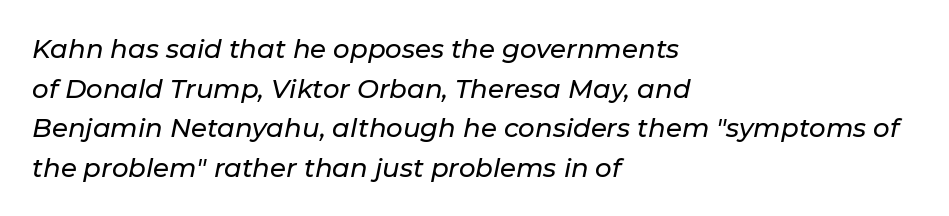
This sample uses an oblique cut, with every glyph tilted off the vertical. Summary of vertical rhythm: regular, with standard interline spacing. Layout note: lines flush left. The line texture is even and compact thanks to regular tracking. The glyphs are unaccompanied by any horizontal stroke below them.
